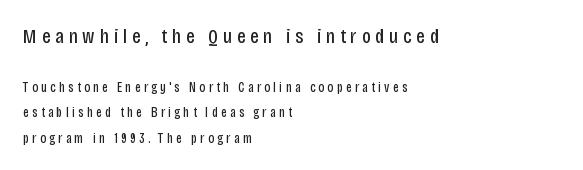
Between one letter and the next there's a generous, obvious gap. These lines are set flush left with a ragged right edge. Any mark beneath the type? The region is blank. Nothing heavy about these letters — not bold at all.
